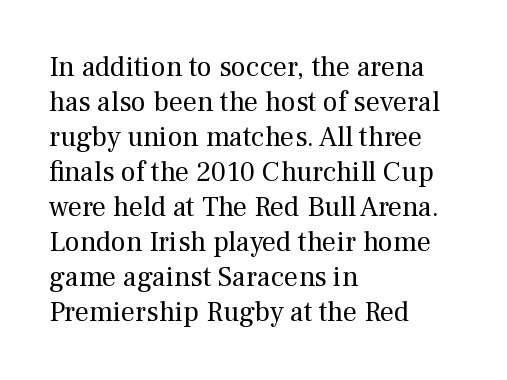
{"serif": "yes", "italic": "no", "bold": "no", "weight": "regular", "width": "normal", "stroke_contrast": "medium", "x_height": "medium", "monospaced": "no", "underline": "no", "align": "left", "line_spacing": "normal", "line_spacing_ratio": 1.25, "letter_spacing": "normal", "letter_spacing_em": 0.0, "glyph_px": 28}
